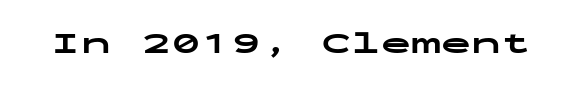
The font family rendered here belongs to the sans-serif group. These lines are rendered in a fixed-pitch font. The gaps between neighbouring characters are ordinary and unremarkable. Weight check: bold — yes, fully.
